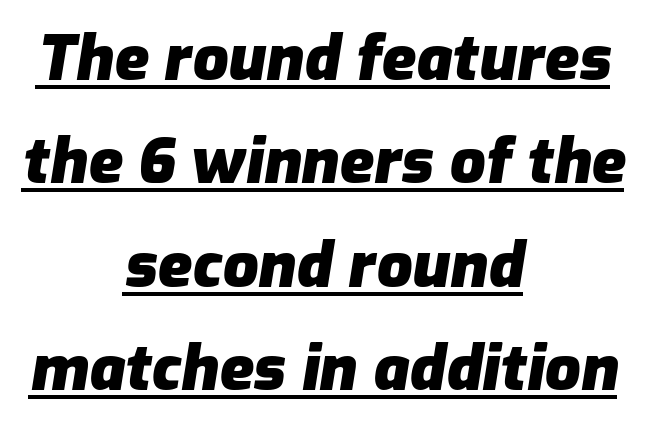
{"italic": "yes", "lean": "right", "slant_degrees": 9, "bold": "yes", "weight": "heavy", "width": "normal", "stroke_contrast": "low", "x_height": "medium", "monospaced": "no", "underline": "yes", "align": "center", "line_spacing": "normal", "line_spacing_ratio": 1.64, "letter_spacing": "normal", "letter_spacing_em": 0.0, "glyph_px": 63}
